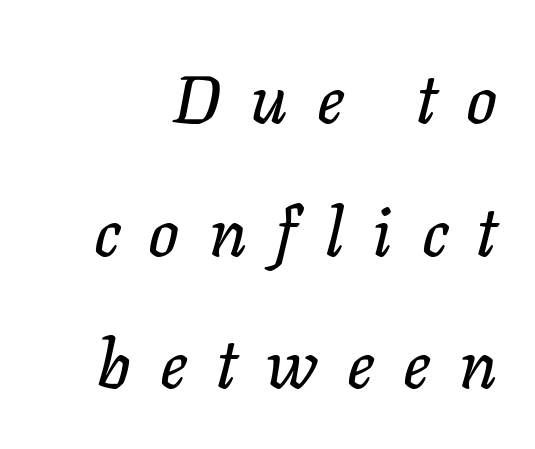
The image shows 68 px text type, italic (leaning right); set right-aligned, loose line spacing (1.95x), unusually wide letter spacing (+0.43 em), not underlined; low stroke contrast and a medium x-height.
